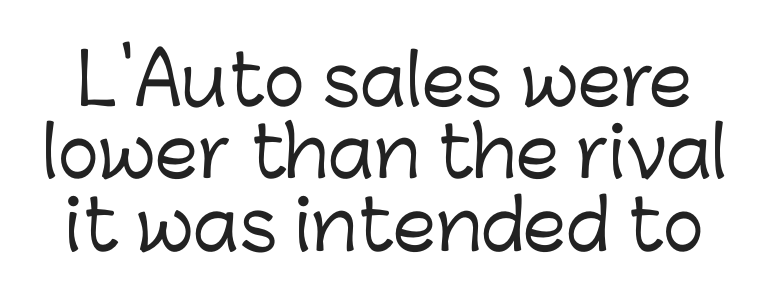
The image shows 69 px sans-serif type, upright; set tight line spacing (1.05x), normal letter spacing, not underlined; low stroke contrast and a medium x-height.
